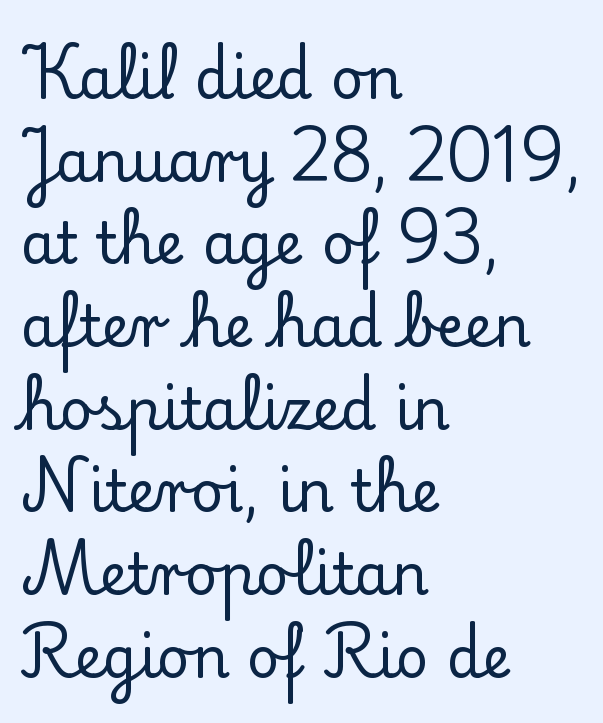
Bare-footed words on every line. Baseline-to-baseline distance is the conventional proportion of letter height. Left-aligned paragraph, ragged on the right. The letters sit at their default tracking, neither squeezed nor spread. Here the designer chose a conventional face with non-uniform glyph widths. Upright lettering throughout.
